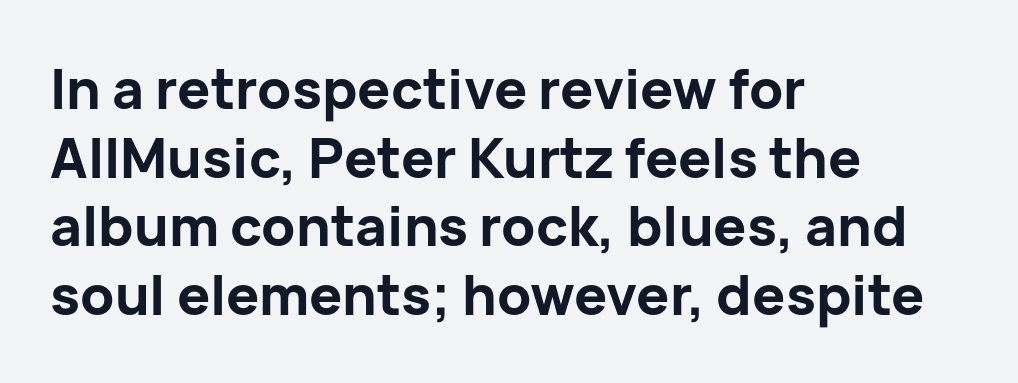
{"serif": "no", "italic": "no", "bold": "yes", "weight": "bold", "width": "normal", "stroke_contrast": "low", "x_height": "medium", "monospaced": "no", "underline": "no", "align": "left", "line_spacing": "normal", "line_spacing_ratio": 1.25, "letter_spacing": "normal", "letter_spacing_em": 0.0, "glyph_px": 55}
